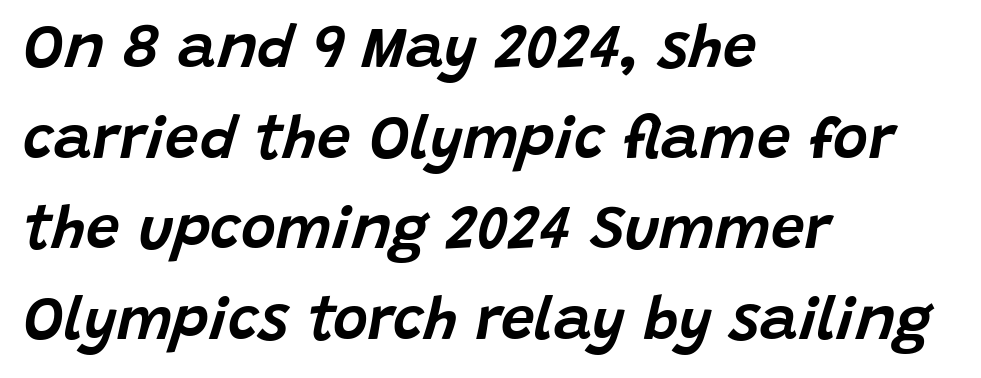
Inter-character spacing is left at the font's built-in metrics. Layout note: lines flush left. Descenders are the only things crossing below the line. Rendered with sloped, italic letterforms.
